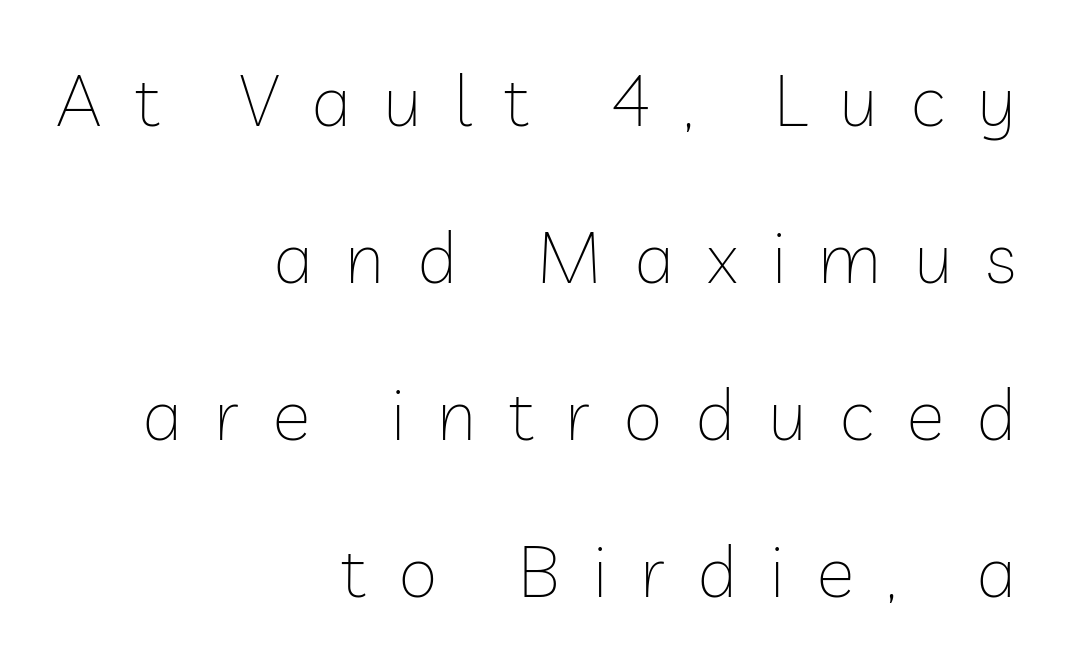
{"serif": "no", "italic": "no", "bold": "no", "weight": "thin", "width": "normal", "stroke_contrast": "low", "x_height": "medium", "monospaced": "no", "underline": "no", "align": "right", "line_spacing": "loose", "line_spacing_ratio": 2.18, "letter_spacing": "wide", "letter_spacing_em": 0.45, "glyph_px": 72}
